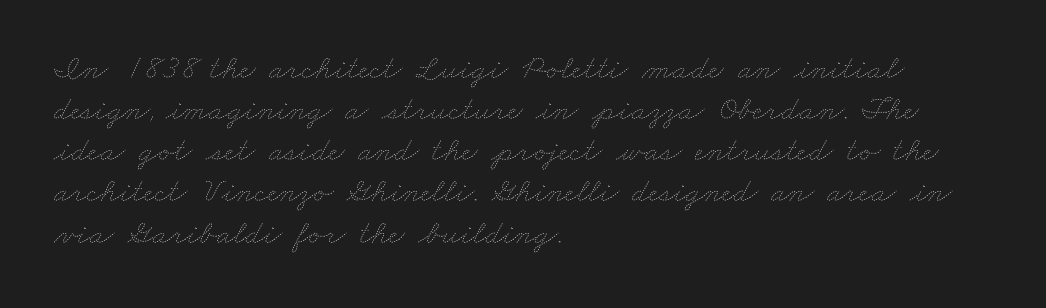
Q: Is the text bold? A: No.
Q: Is the text underlined? A: No.
Q: How is the paragraph aligned? A: Left-aligned.
Q: Is the spacing between letters normal or unusually wide? A: Normal.
Q: Width (condensed, normal, or wide)? A: Wide.
Q: Stroke contrast? A: Low.
Q: x-height? A: Small.
Q: Monospaced? A: No.
